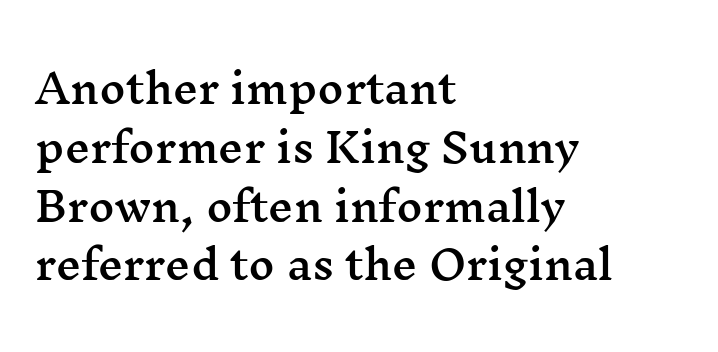
Q: Is the text italic (slanted)? A: No, it is upright.
Q: Is the typeface a serif or a sans-serif typeface? A: Serif.
Q: Is the text underlined? A: No.
Q: How is the paragraph aligned? A: Left-aligned.
Q: Is the spacing between letters normal or unusually wide? A: Normal.
Q: Is the spacing between lines tight, normal or loose? A: Normal.
Q: Width (condensed, normal, or wide)? A: Wide.
Q: Stroke contrast? A: Medium.
Q: x-height? A: Medium.
Q: Monospaced? A: No.
